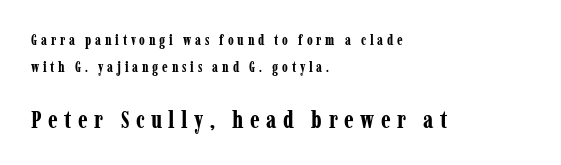
Q: Is the text bold? A: Yes.
Q: Is the text italic (slanted)? A: No, it is upright.
Q: Is the text underlined? A: No.
Q: How is the paragraph aligned? A: Left-aligned.
Q: Is the spacing between letters normal or unusually wide? A: Unusually wide.
Q: Is the spacing between lines tight, normal or loose? A: Loose.
Q: Which block of text is set in a larger size, the first (top) or the second (bottom)? A: The second (bottom) one.
